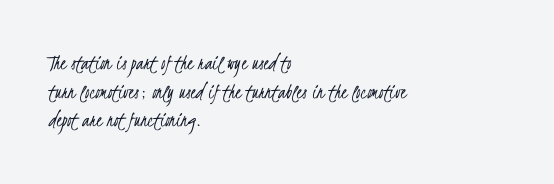
The image shows 22 px text type; set left-aligned, normal line spacing (1.3x), normal letter spacing, not underlined.
